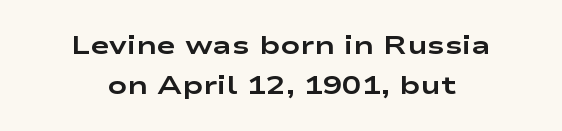
{"italic": "no", "bold": "yes", "underline": "no", "align": "center", "line_spacing": "normal", "line_spacing_ratio": 1.52, "letter_spacing": "normal", "letter_spacing_em": 0.0, "glyph_px": 26}
